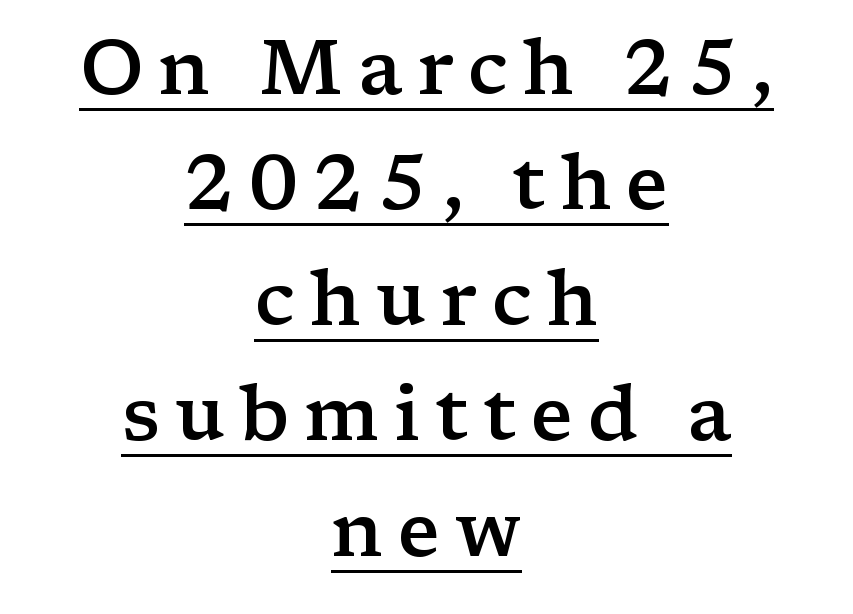
Rendered with straight, roman letterforms. Compared with an ordinary text face, these strokes are moderately heavier — a semibold. Horizontal bands of white between lines are of average thickness. What decoration does the sample have? An underline. Spacing verdict: proportional, widths tailored to each character. Each letter's strokes conclude with small projecting serifs.
